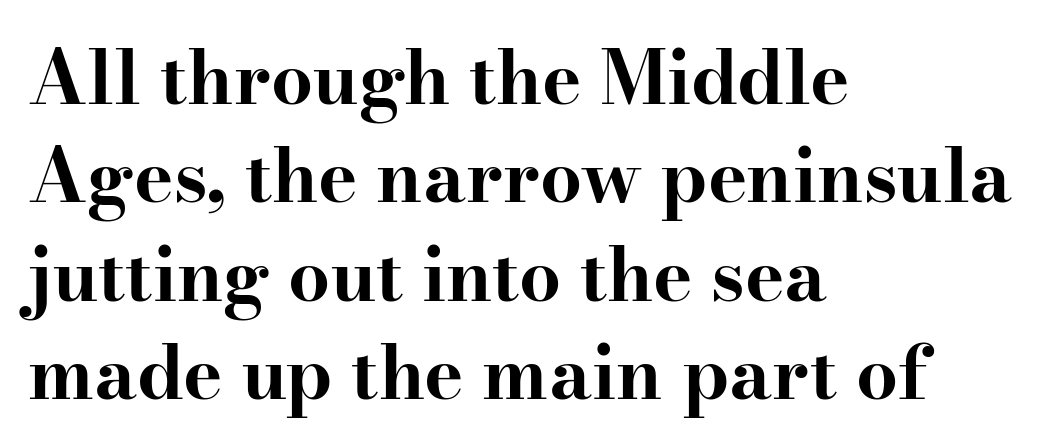
Do the characters align in a grid? No, the font is proportional. This rendering employs a face with finishing strokes, i.e., a serif. This sample keeps an unexceptional amount of space between lines. Caption: multi-line text, flush left, ragged right.
